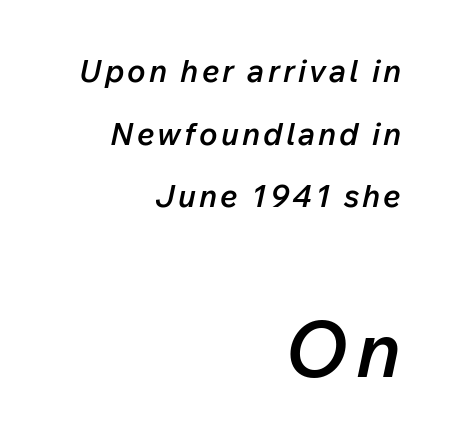
Q: Is the text bold? A: Semi-bold.
Q: Is the text italic (slanted)? A: Yes, it leans right by about 12 degrees.
Q: Is the text underlined? A: No.
Q: How is the paragraph aligned? A: Right-aligned.
Q: Is the spacing between lines tight, normal or loose? A: Loose.
Q: Which block of text is set in a larger size, the first (top) or the second (bottom)? A: The second (bottom) one.
Q: Width (condensed, normal, or wide)? A: Normal.
Q: Stroke contrast? A: Low.
Q: x-height? A: Medium.
Q: Monospaced? A: No.
